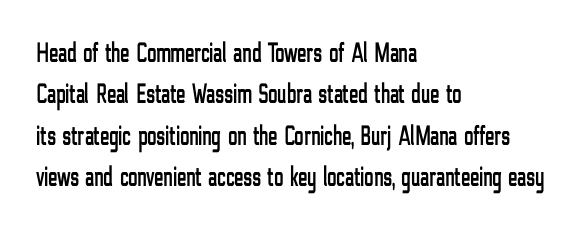
If you measured baseline to baseline, you'd find a middling distance. This is the regular roman posture of the typeface. The strip under each line holds only bare page. The rendering shows plain stroke endings on the letterforms — a sans-serif design. Here the designer chose a conventional face with non-uniform glyph widths. The passage shown has conventional tracking throughout.
